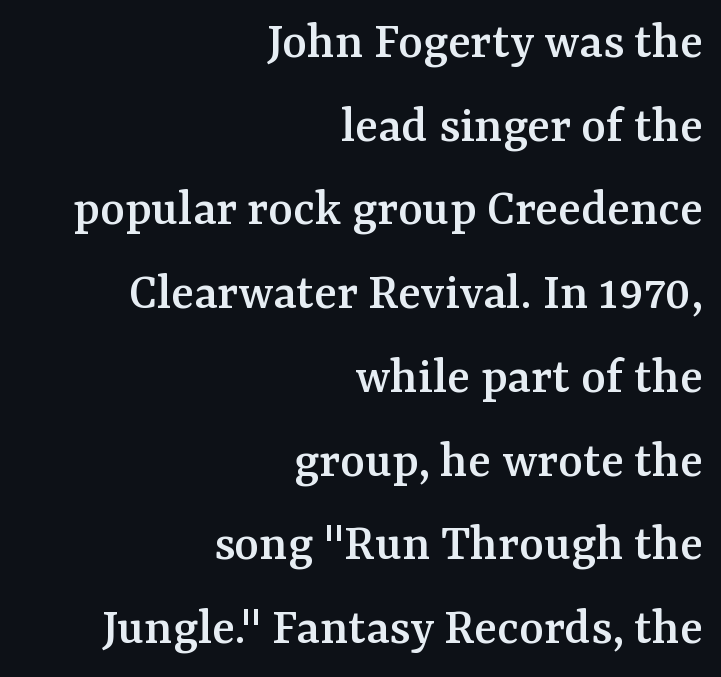
{"serif": "yes", "italic": "no", "width": "normal", "stroke_contrast": "medium", "x_height": "medium", "monospaced": "no", "underline": "no", "align": "right", "line_spacing": "normal", "line_spacing_ratio": 1.58, "letter_spacing": "normal", "letter_spacing_em": 0.0, "glyph_px": 53}
